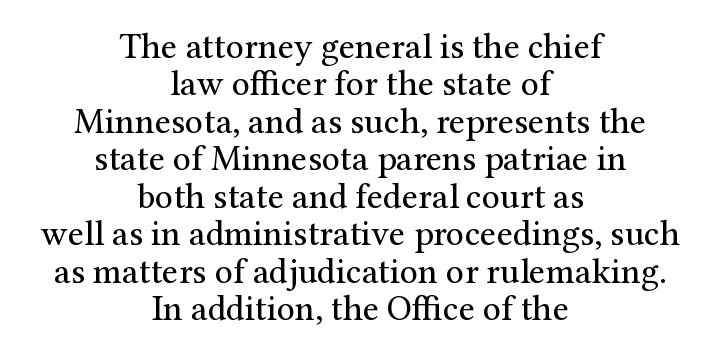
{"serif": "yes", "italic": "no", "bold": "no", "weight": "regular", "width": "normal", "stroke_contrast": "medium", "x_height": "medium", "monospaced": "no", "underline": "no", "align": "center", "line_spacing": "tight", "line_spacing_ratio": 1.04, "letter_spacing": "normal", "letter_spacing_em": 0.0, "glyph_px": 36}
